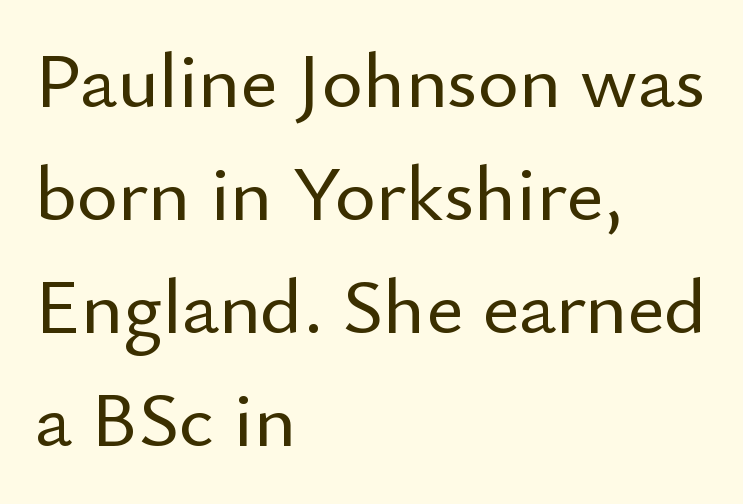
Think of a printed novel: that variable character pitch is what you see here. One glance says typical: line gaps are just what's usual. The space beneath each line is pristine and unruled. Grotesque or geometric, the face here clearly has no serifs.
